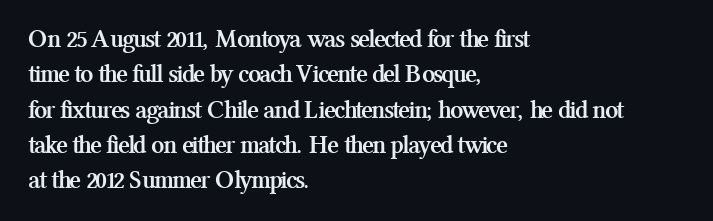
Q: Is the text bold? A: Yes.
Q: Is the text italic (slanted)? A: No, it is upright.
Q: Is the text underlined? A: No.
Q: How is the paragraph aligned? A: Left-aligned.
Q: Is the spacing between letters normal or unusually wide? A: Normal.
Q: Is the spacing between lines tight, normal or loose? A: Normal.
